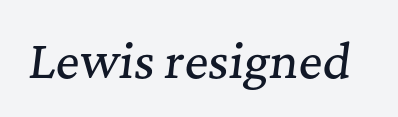
{"serif": "yes", "italic": "yes", "lean": "right", "slant_degrees": 7, "width": "normal", "stroke_contrast": "medium", "x_height": "medium", "monospaced": "no", "underline": "no", "letter_spacing": "normal", "letter_spacing_em": 0.0, "glyph_px": 46}
